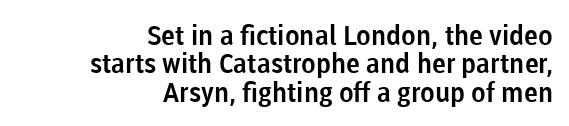
Q: Is the text italic (slanted)? A: No, it is upright.
Q: Is the text underlined? A: No.
Q: How is the paragraph aligned? A: Right-aligned.
Q: Is the spacing between letters normal or unusually wide? A: Normal.
Q: Is the spacing between lines tight, normal or loose? A: Tight.
